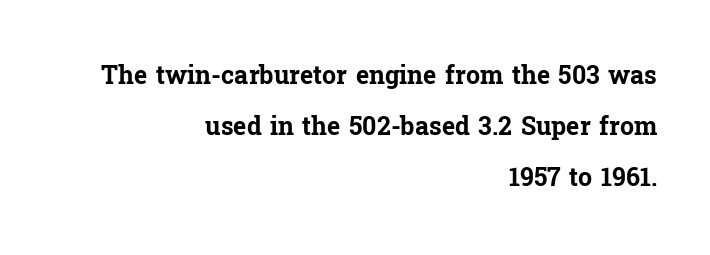
Q: Is the text bold? A: Yes.
Q: Is the text italic (slanted)? A: No, it is upright.
Q: Is the text underlined? A: No.
Q: How is the paragraph aligned? A: Right-aligned.
Q: Is the spacing between letters normal or unusually wide? A: Normal.
Q: Is the spacing between lines tight, normal or loose? A: Loose.
